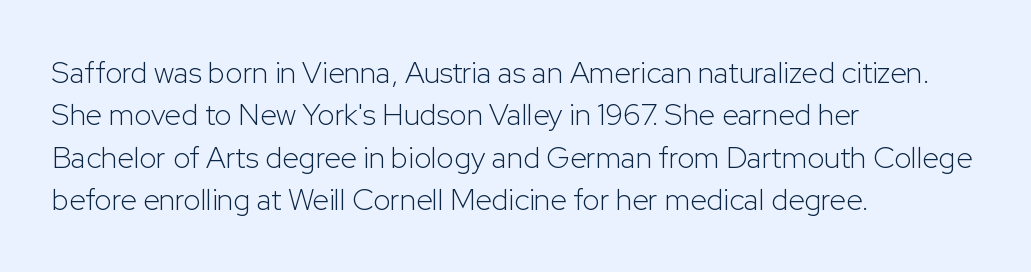
{"serif": "no", "italic": "no", "bold": "no", "weight": "light", "width": "normal", "stroke_contrast": "low", "x_height": "medium", "monospaced": "no", "underline": "no", "align": "left", "line_spacing": "normal", "line_spacing_ratio": 1.41, "letter_spacing": "normal", "letter_spacing_em": 0.0, "glyph_px": 30}
